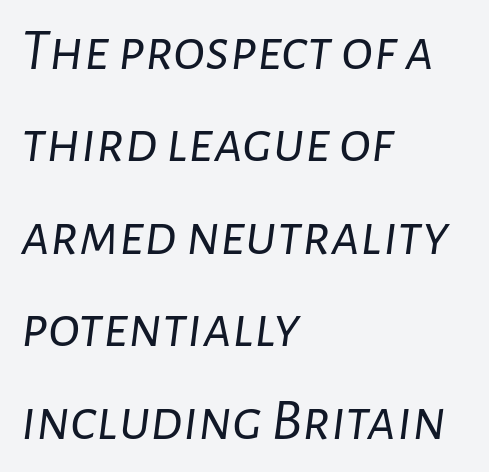
The image shows 60 px light type, italic (leaning right); set left-aligned, normal line spacing (1.54x), normal letter spacing, not underlined; low stroke contrast and a medium x-height.
